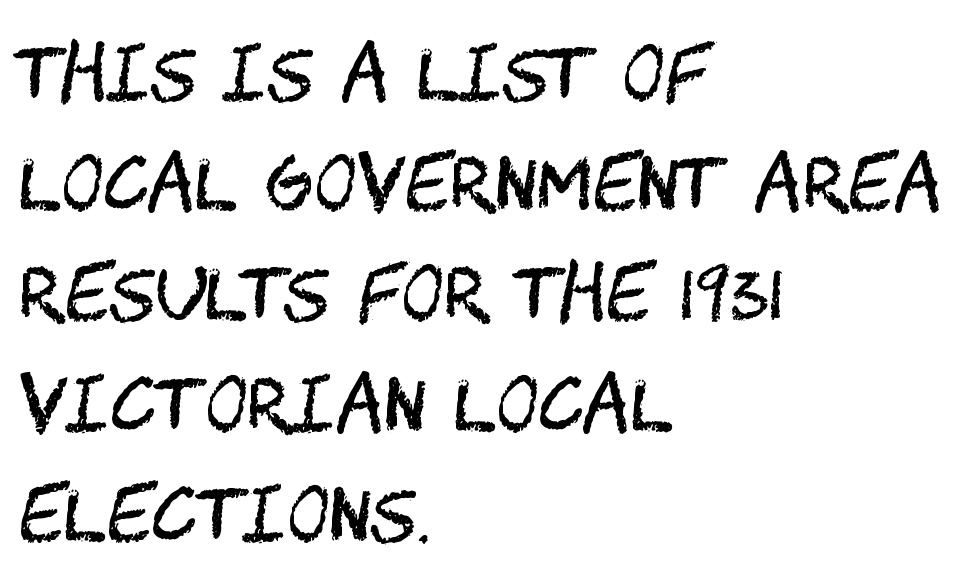
Q: Is the text bold? A: No.
Q: Is the text italic (slanted)? A: No, it is upright.
Q: Is the typeface a serif or a sans-serif typeface? A: Sans-serif.
Q: Is the text underlined? A: No.
Q: How is the paragraph aligned? A: Left-aligned.
Q: Is the spacing between letters normal or unusually wide? A: Normal.
Q: Is the spacing between lines tight, normal or loose? A: Normal.
Q: Width (condensed, normal, or wide)? A: Condensed.
Q: Stroke contrast? A: Medium.
Q: x-height? A: Large.
